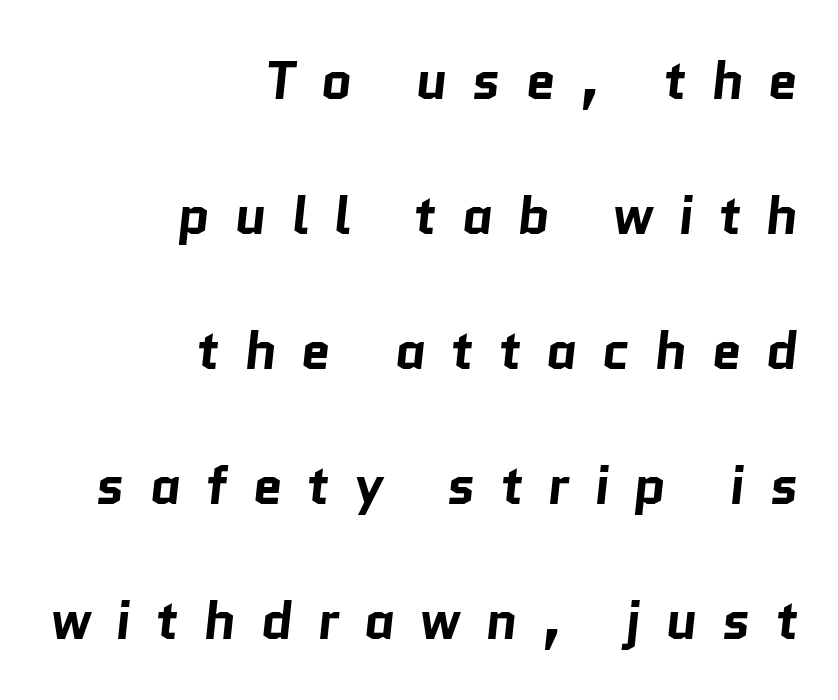
{"serif": "no", "bold": "yes", "weight": "bold", "width": "normal", "stroke_contrast": "low", "x_height": "medium", "monospaced": "no", "underline": "no", "align": "right", "line_spacing": "loose", "line_spacing_ratio": 2.5, "letter_spacing": "wide", "letter_spacing_em": 0.45, "glyph_px": 54}
